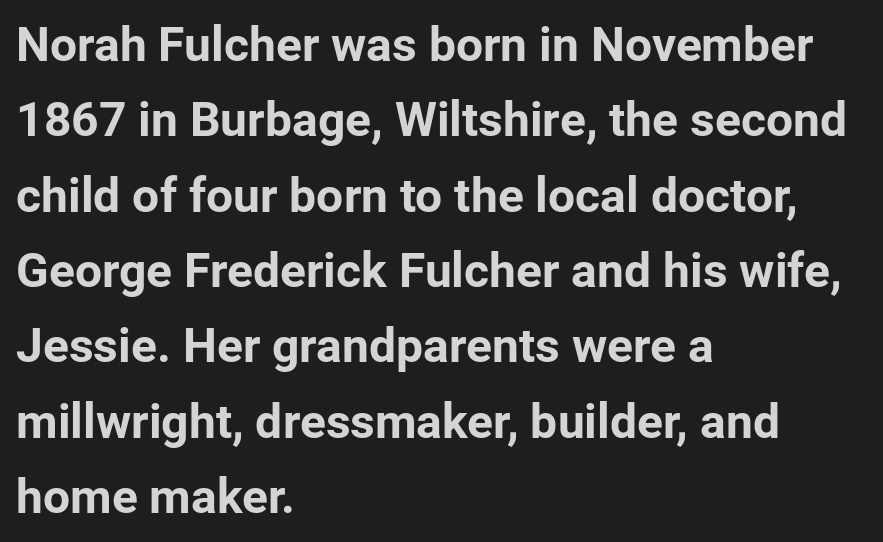
{"serif": "no", "italic": "no", "bold": "yes", "weight": "bold", "width": "normal", "stroke_contrast": "low", "x_height": "medium", "monospaced": "no", "underline": "no", "align": "left", "line_spacing": "normal", "line_spacing_ratio": 1.57, "letter_spacing": "normal", "letter_spacing_em": 0.0, "glyph_px": 48}
